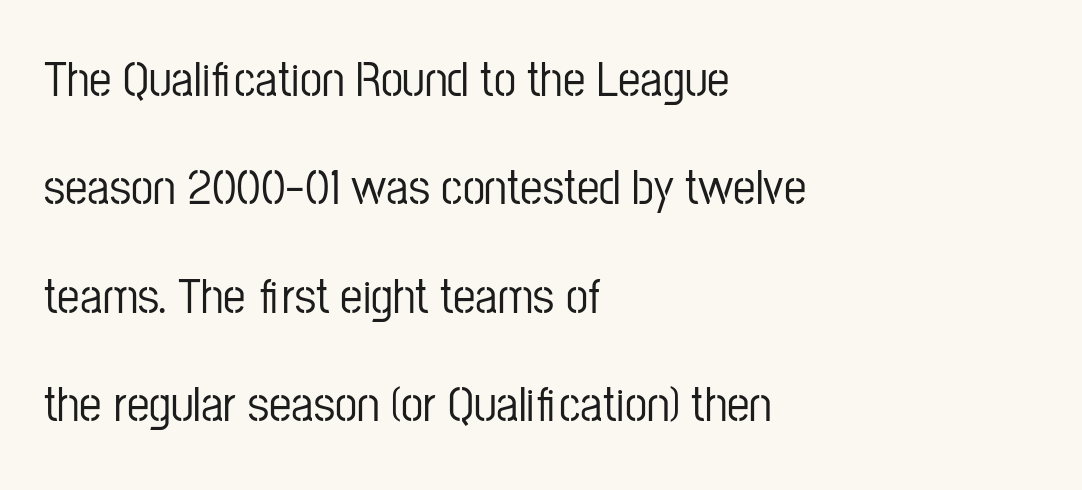
Q: Is the text italic (slanted)? A: No, it is upright.
Q: Is the typeface a serif or a sans-serif typeface? A: Sans-serif.
Q: Is the text underlined? A: No.
Q: How is the paragraph aligned? A: Left-aligned.
Q: Is the spacing between letters normal or unusually wide? A: Normal.
Q: Is the spacing between lines tight, normal or loose? A: Loose.
Q: Width (condensed, normal, or wide)? A: Condensed.
Q: Stroke contrast? A: Low.
Q: x-height? A: Medium.
Q: Monospaced? A: No.
